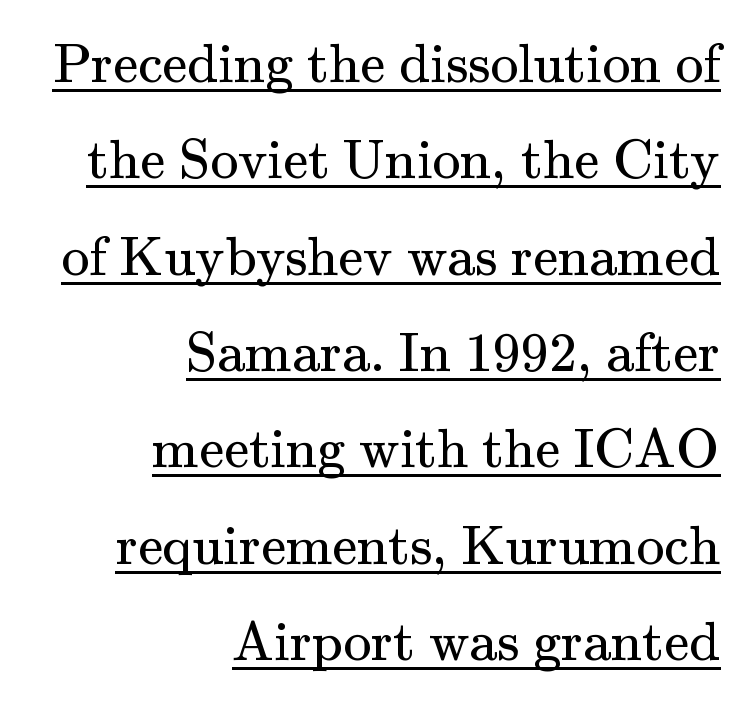
Q: Is the text bold? A: No.
Q: Is the text italic (slanted)? A: No, it is upright.
Q: Is the typeface a serif or a sans-serif typeface? A: Serif.
Q: Is the text underlined? A: Yes.
Q: How is the paragraph aligned? A: Right-aligned.
Q: Is the spacing between letters normal or unusually wide? A: Normal.
Q: Width (condensed, normal, or wide)? A: Normal.
Q: Stroke contrast? A: Medium.
Q: x-height? A: Small.
Q: Monospaced? A: No.
